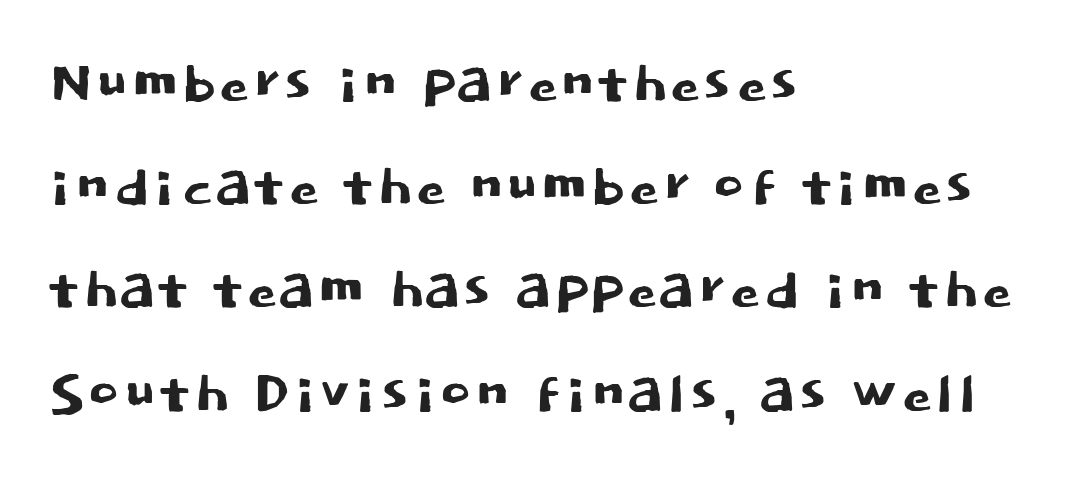
{"serif": "no", "italic": "no", "width": "normal", "stroke_contrast": "low", "x_height": "large", "monospaced": "no", "underline": "no", "align": "left", "line_spacing": "normal", "line_spacing_ratio": 1.34, "letter_spacing": "normal", "letter_spacing_em": 0.0, "glyph_px": 77}
